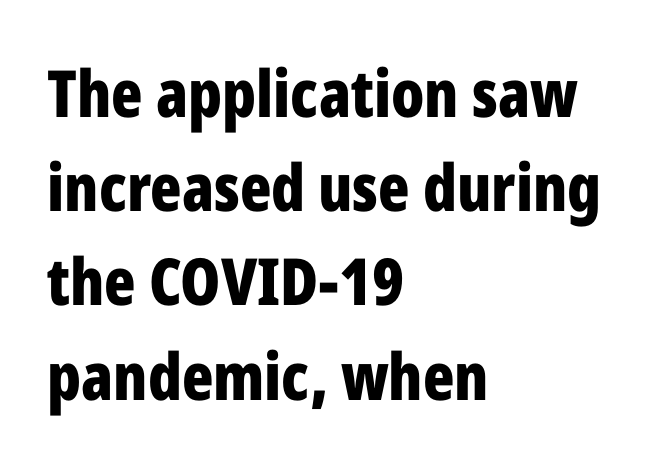
Q: Is the text bold? A: Yes.
Q: Is the text italic (slanted)? A: No, it is upright.
Q: Is the typeface a serif or a sans-serif typeface? A: Sans-serif.
Q: Is the text underlined? A: No.
Q: How is the paragraph aligned? A: Left-aligned.
Q: Is the spacing between letters normal or unusually wide? A: Normal.
Q: Is the spacing between lines tight, normal or loose? A: Normal.
Q: Width (condensed, normal, or wide)? A: Condensed.
Q: Stroke contrast? A: Low.
Q: x-height? A: Medium.
Q: Monospaced? A: No.
